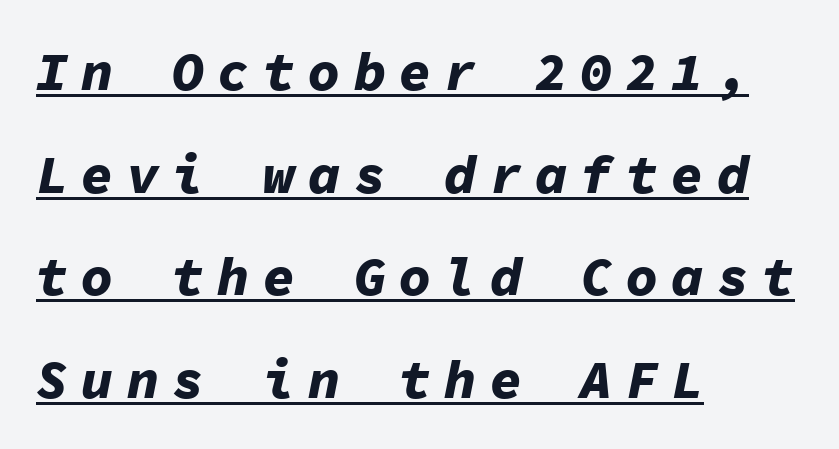
Each glyph is drawn with heavy, bold strokes. Substantial extra tracking has been applied to these lines. Is the block centered? No — it sits flush against the left margin. Students, observe: this is what heavily led, spacious text looks like.
